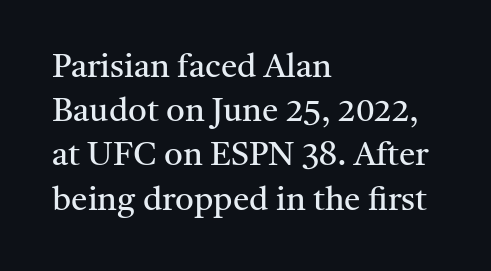
Q: Is the text bold? A: No.
Q: Is the text italic (slanted)? A: No, it is upright.
Q: Is the typeface a serif or a sans-serif typeface? A: Serif.
Q: Is the text underlined? A: No.
Q: How is the paragraph aligned? A: Left-aligned.
Q: Is the spacing between letters normal or unusually wide? A: Normal.
Q: Is the spacing between lines tight, normal or loose? A: Normal.
Q: Width (condensed, normal, or wide)? A: Normal.
Q: Stroke contrast? A: Medium.
Q: x-height? A: Medium.
Q: Monospaced? A: No.
